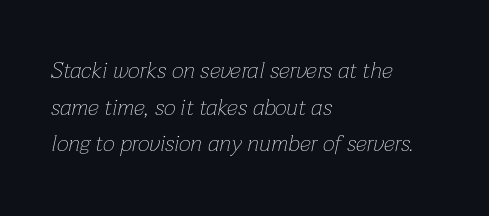
{"italic": "yes", "lean": "right", "slant_degrees": 12, "bold": "no", "underline": "no", "align": "left", "line_spacing": "normal", "line_spacing_ratio": 1.59, "letter_spacing": "normal", "letter_spacing_em": 0.0, "glyph_px": 23}
